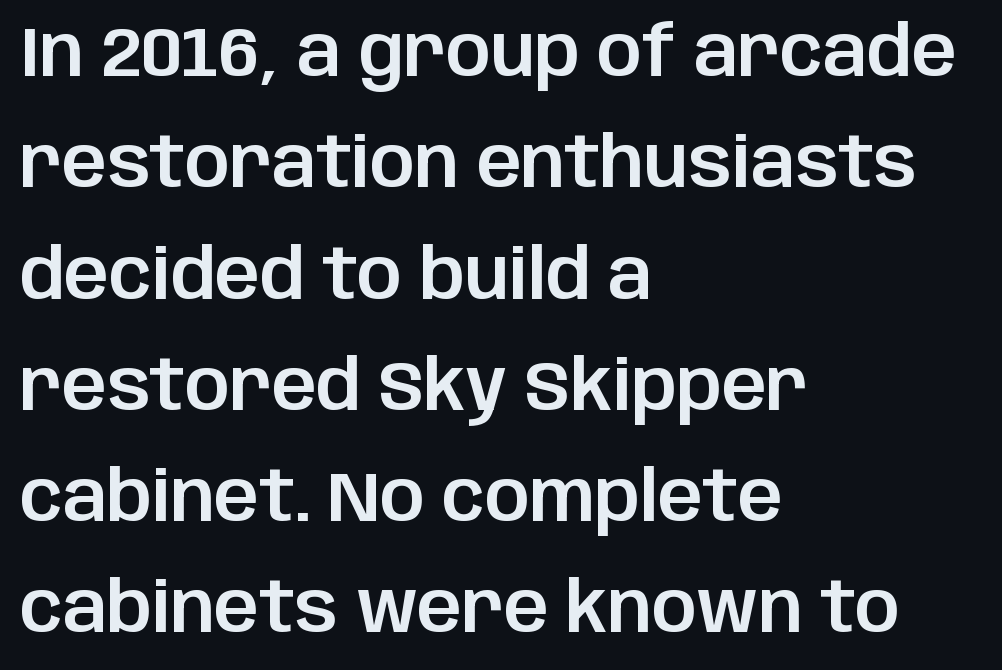
The image shows 70 px sans-serif type, upright; set left-aligned, normal line spacing (1.59x), normal letter spacing, not underlined; low stroke contrast and a large x-height.
